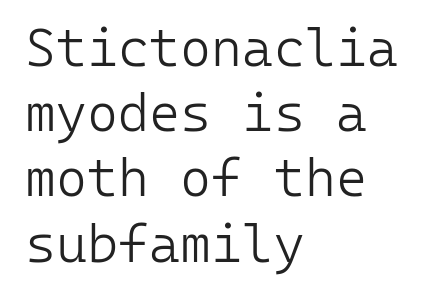
The image shows 53 px light sans-serif type, upright, monospaced; set left-aligned, line spacing 1.23x, normal letter spacing, not underlined; low stroke contrast and a medium x-height.
